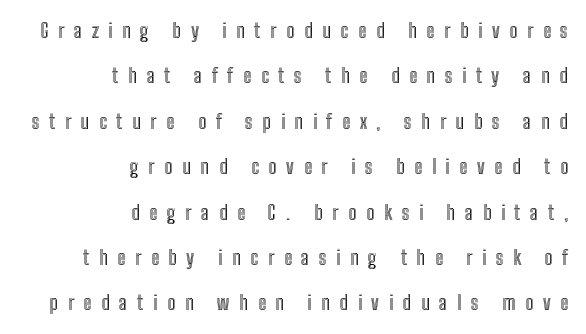
The image shows 20 px text type, upright; set right-aligned, loose line spacing (2.27x), unusually wide letter spacing (+0.48 em), not underlined.
